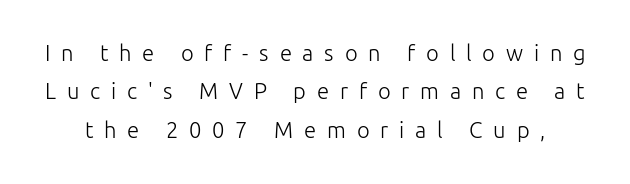
Think standard paragraph weight, or any step lighter than that. The letters are spread apart with noticeably loose tracking. Italic? Not at all — the glyphs are vertical. Underlining? Definitely not there.
